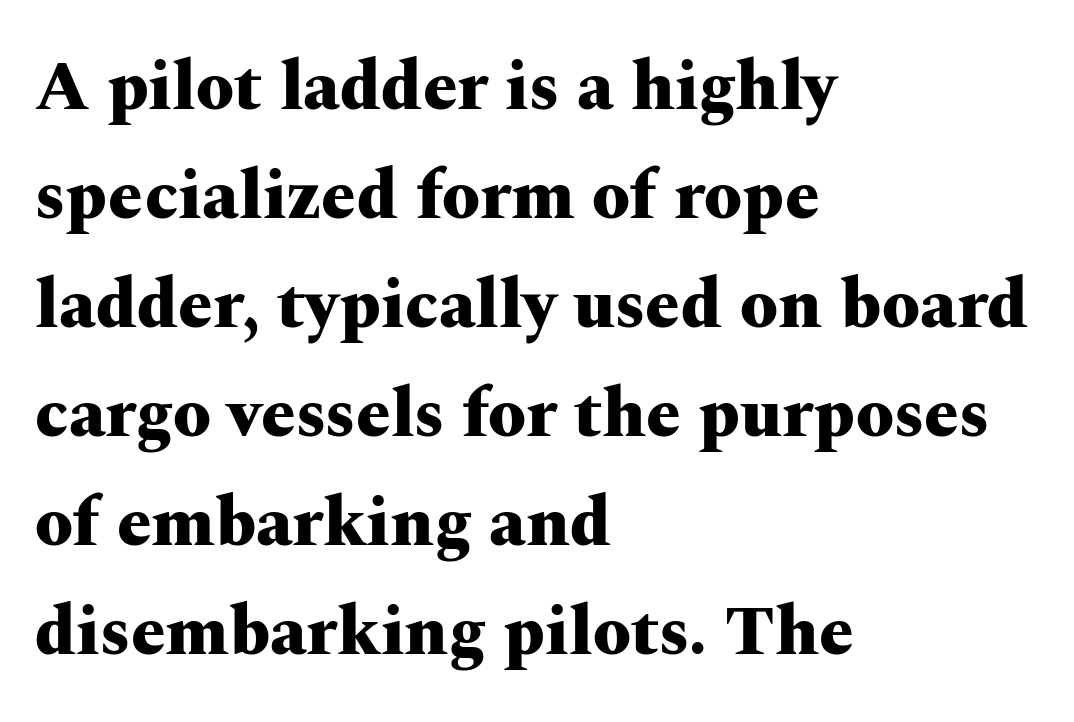
The image shows 69 px heavy, wide serif type, upright; set left-aligned, normal line spacing (1.58x), normal letter spacing, not underlined; medium stroke contrast and a medium x-height.
